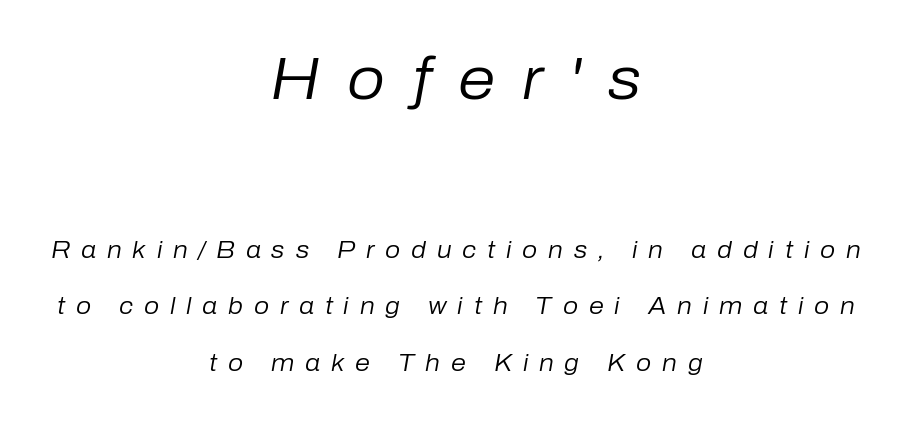
Leftover space on each line is divided equally before and after the words. No word sits above an underline. The type is letterspaced generously, with wide tracking. The passage shown is typed in a proportional face where columns would drift.
